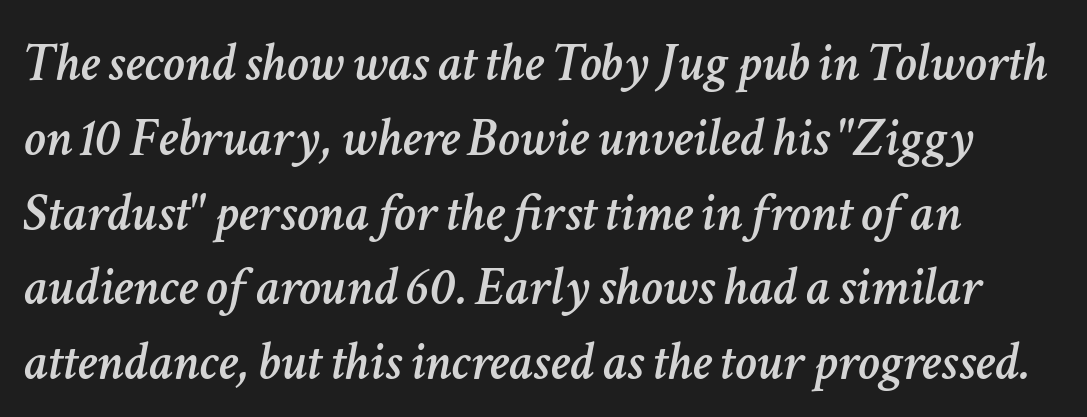
{"italic": "yes", "lean": "right", "slant_degrees": 11, "width": "normal", "stroke_contrast": "low", "x_height": "medium", "monospaced": "no", "underline": "no", "line_spacing": "normal", "line_spacing_ratio": 1.36, "letter_spacing": "normal", "letter_spacing_em": 0.0, "glyph_px": 55}
